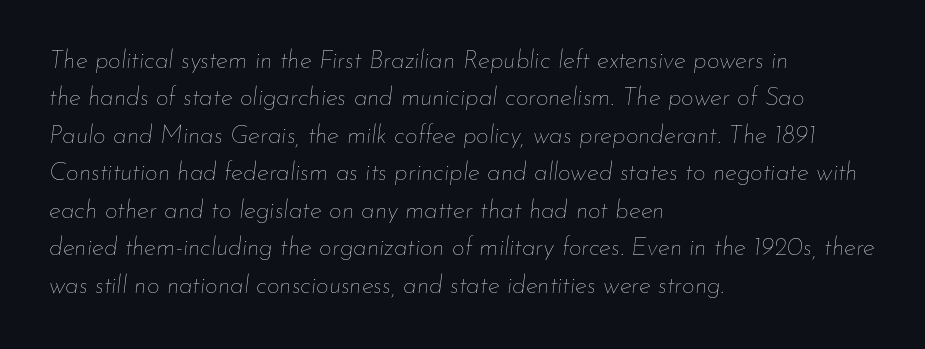
The image shows 25 px text type, italic (leaning right); set left-aligned, normal line spacing (1.5x), normal letter spacing, not underlined.
